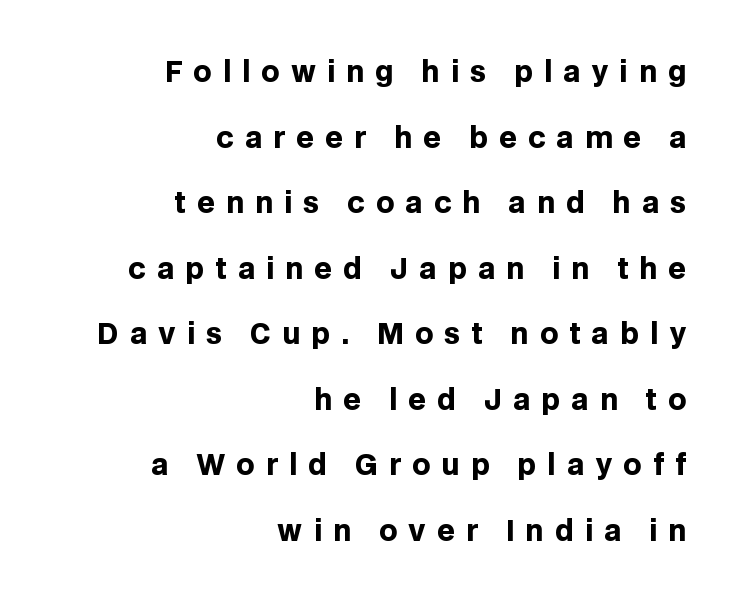
{"serif": "no", "italic": "no", "bold": "yes", "weight": "heavy", "width": "normal", "stroke_contrast": "low", "x_height": "large", "monospaced": "no", "underline": "no", "align": "right", "line_spacing": "loose", "line_spacing_ratio": 2.34, "letter_spacing": "wide", "letter_spacing_em": 0.4, "glyph_px": 28}
